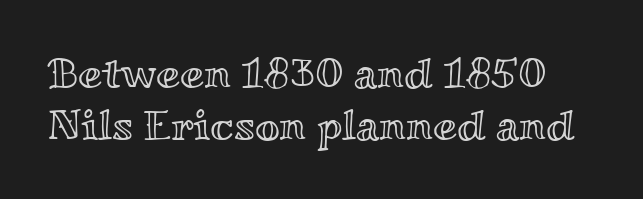
{"italic": "no", "width": "wide", "x_height": "small", "monospaced": "no", "underline": "no", "line_spacing_ratio": 1.21, "letter_spacing": "normal", "letter_spacing_em": 0.0, "glyph_px": 43}
